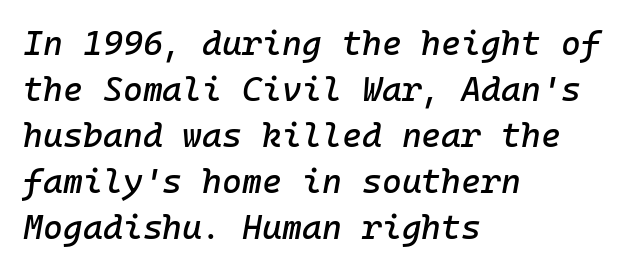
{"italic": "yes", "lean": "right", "slant_degrees": 10, "width": "normal", "stroke_contrast": "low", "x_height": "medium", "underline": "no", "align": "left", "line_spacing": "normal", "line_spacing_ratio": 1.35, "letter_spacing": "normal", "letter_spacing_em": 0.0, "glyph_px": 34}
